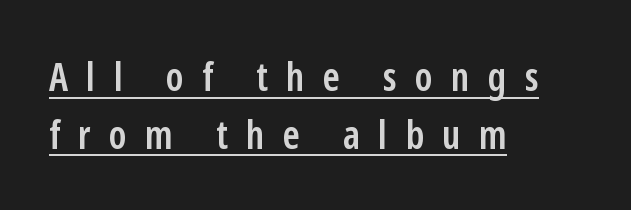
Each line of the rendering has a horizontal stroke beneath the glyphs. Reading down the block, your eye returns to a fixed left position each line. Notice how the stems are strictly vertical — no italics here. Tracking value appears strongly positive — letters spread wide. Weight: semibold (demi).
